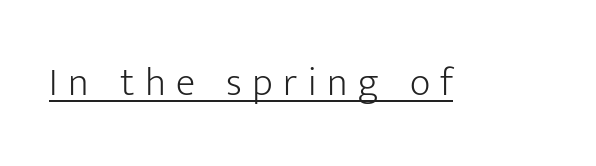
Q: Is the text bold? A: No.
Q: Is the text italic (slanted)? A: No, it is upright.
Q: Is the typeface a serif or a sans-serif typeface? A: Sans-serif.
Q: Is the text underlined? A: Yes.
Q: Is the spacing between letters normal or unusually wide? A: Unusually wide.
Q: Width (condensed, normal, or wide)? A: Normal.
Q: Stroke contrast? A: Low.
Q: x-height? A: Medium.
Q: Monospaced? A: No.
